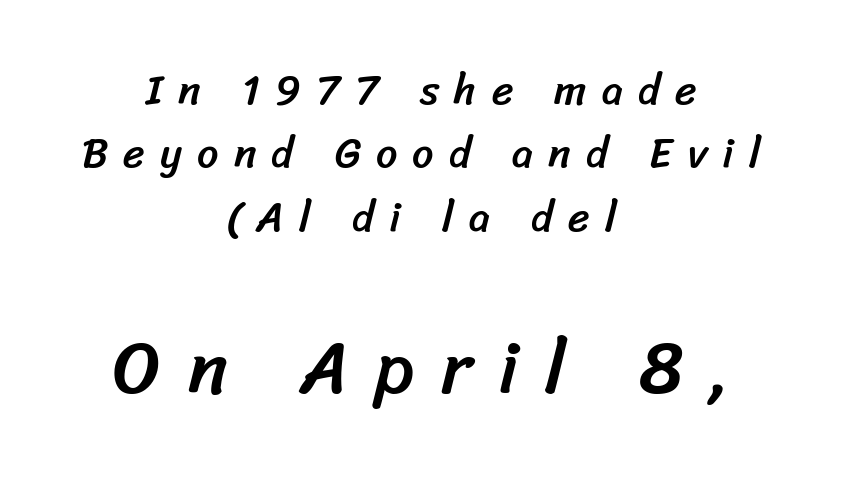
Visually the block forms a symmetrical silhouette, jagged on both flanks. Each word looks stretched out because of the extra space between its letters. The rendering uses natural spacing where letterforms have individual widths. The later block is typeset at a bigger size than the earlier block. A clean baseline with only descenders dipping below it.
